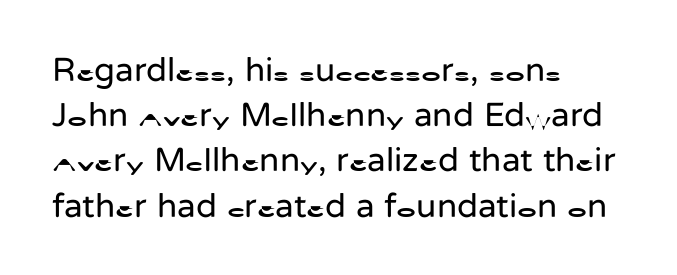
Each row of text sits above clean, open space. Note: no serifs on the glyphs. The passage shown is typed in a proportional face where columns would drift. Italic: no, the glyphs are upright roman. The face used here is rendered with its standard letterfit. Which margin do the lines hug? The left one — the right edge is uneven.
